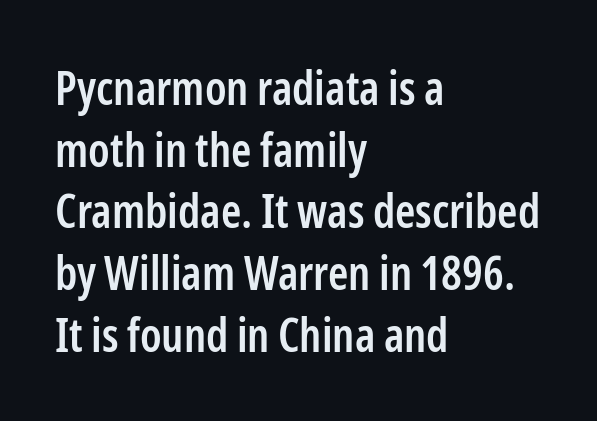
The image shows 46 px semibold, condensed sans-serif type, upright; set left-aligned, normal line spacing (1.34x), normal letter spacing, not underlined; low stroke contrast and a medium x-height.
